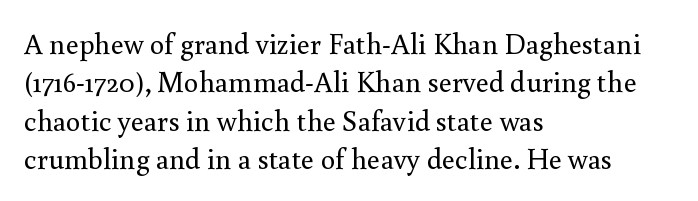
{"serif": "yes", "italic": "no", "bold": "no", "weight": "regular", "width": "normal", "x_height": "small", "monospaced": "no", "underline": "no", "align": "left", "line_spacing": "normal", "line_spacing_ratio": 1.32, "letter_spacing": "normal", "letter_spacing_em": 0.0, "glyph_px": 29}
